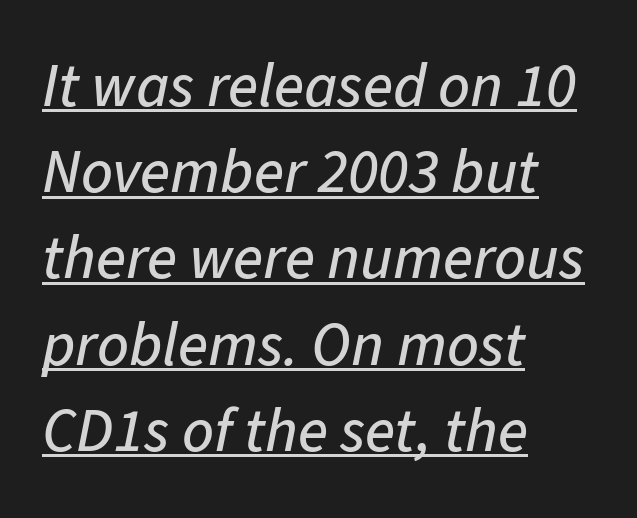
Q: Is the text italic (slanted)? A: Yes, it leans right by about 11 degrees.
Q: Is the text underlined? A: Yes.
Q: How is the paragraph aligned? A: Left-aligned.
Q: Is the spacing between letters normal or unusually wide? A: Normal.
Q: Is the spacing between lines tight, normal or loose? A: Normal.
Q: Width (condensed, normal, or wide)? A: Normal.
Q: Stroke contrast? A: Low.
Q: x-height? A: Medium.
Q: Monospaced? A: No.
